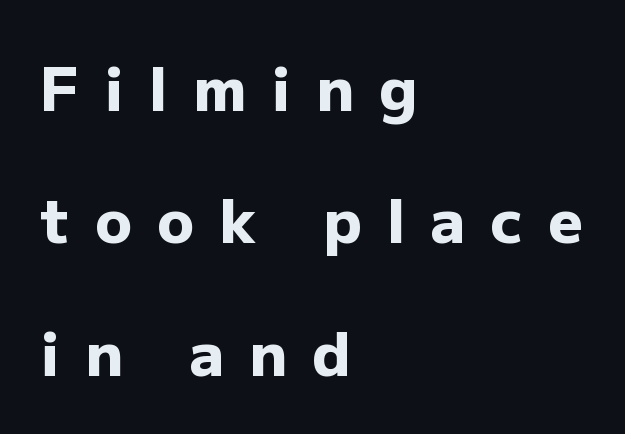
The face used here is proportionally spaced, like ordinary book or web type. The sample has been set heavy, in full bold. Tall strokes in this sample are plumb rather than angled. The strip under each line holds only bare page. This sample uses a sans-serif face. The setting favours the left margin, as ordinary paragraphs usually do.
